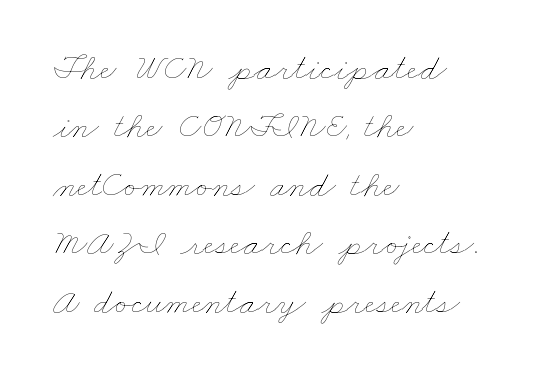
{"bold": "no", "weight": "thin", "width": "wide", "stroke_contrast": "low", "x_height": "small", "monospaced": "no", "underline": "no", "align": "left", "line_spacing": "normal", "line_spacing_ratio": 1.58, "letter_spacing": "normal", "letter_spacing_em": 0.0, "glyph_px": 37}
